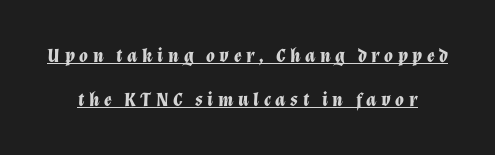
The image shows 20 px bold type, italic (leaning right); set loose line spacing (2.2x), unusually wide letter spacing (+0.23 em), underlined.
